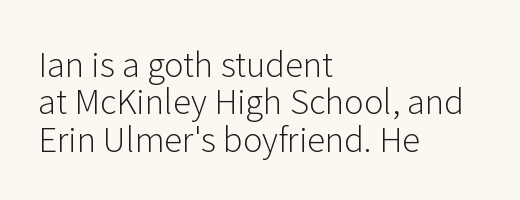
{"serif": "no", "italic": "no", "bold": "no", "weight": "light", "width": "normal", "stroke_contrast": "low", "x_height": "medium", "monospaced": "no", "underline": "no", "align": "left", "line_spacing": "tight", "line_spacing_ratio": 1.13, "letter_spacing": "normal", "letter_spacing_em": 0.0, "glyph_px": 33}
